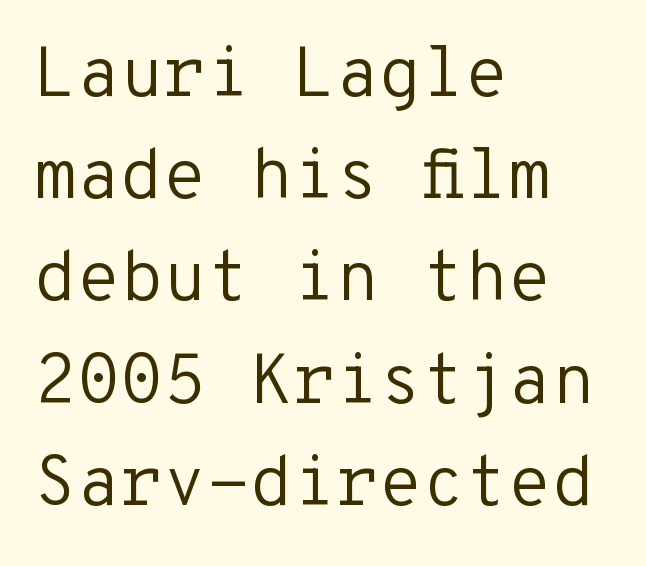
Interline gaps are of average width in this sample. Line starts are locked; line ends wander. Is this a fixed-width face? Yes — each glyph sits in an identical cell. The face used here is rendered with its standard letterfit.
